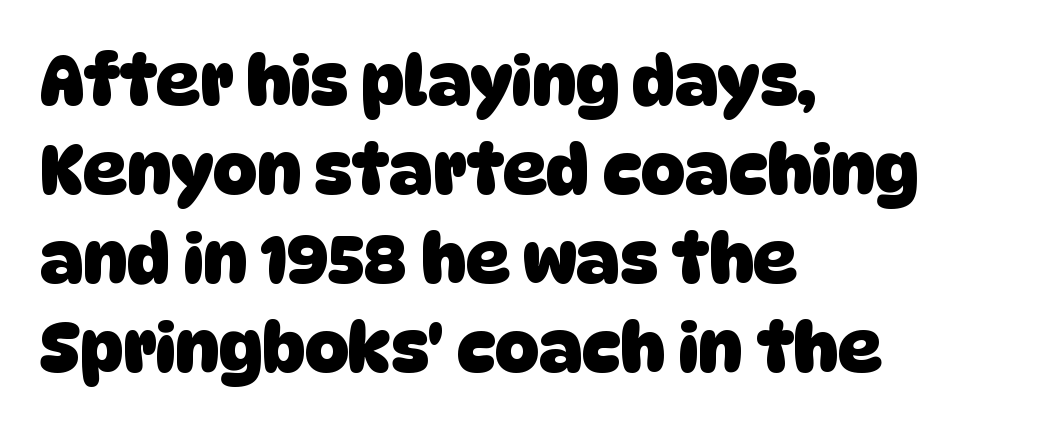
Proportional: the letters do not fall into vertical columns. Visually the block forms a straight wall on the left and a jagged coastline on the right. What stands out about the letter spacing? Nothing — it is the standard amount. Students, this is bold: see how much ink each stroke carries. These lines sit exactly where default settings would place them.
